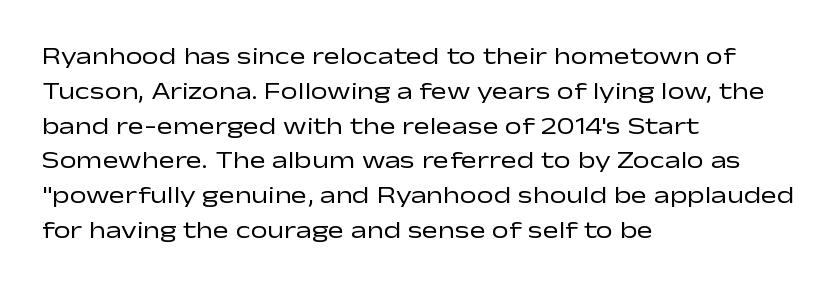
{"italic": "no", "bold": "no", "underline": "no", "align": "left", "line_spacing": "normal", "line_spacing_ratio": 1.45, "letter_spacing": "normal", "letter_spacing_em": 0.0, "glyph_px": 24}
